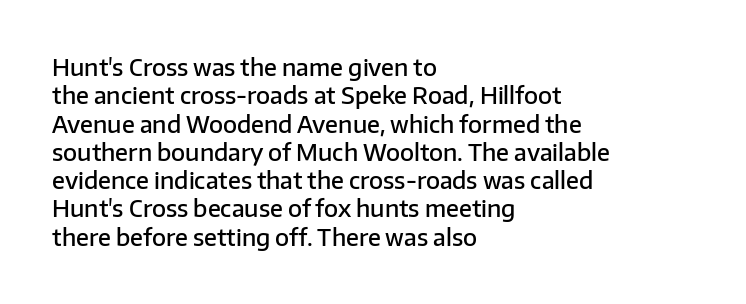
{"italic": "no", "bold": "semi", "underline": "no", "align": "left", "line_spacing_ratio": 1.23, "letter_spacing": "normal", "letter_spacing_em": 0.0, "glyph_px": 23}
